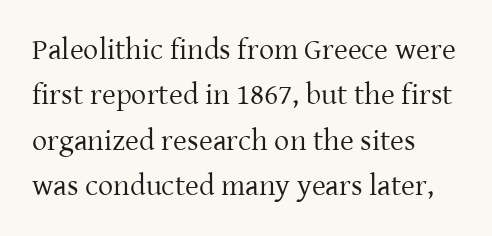
{"serif": "yes", "italic": "no", "bold": "no", "weight": "regular", "width": "normal", "stroke_contrast": "low", "x_height": "medium", "monospaced": "no", "underline": "no", "align": "left", "line_spacing": "normal", "line_spacing_ratio": 1.51, "letter_spacing": "normal", "letter_spacing_em": 0.0, "glyph_px": 30}
